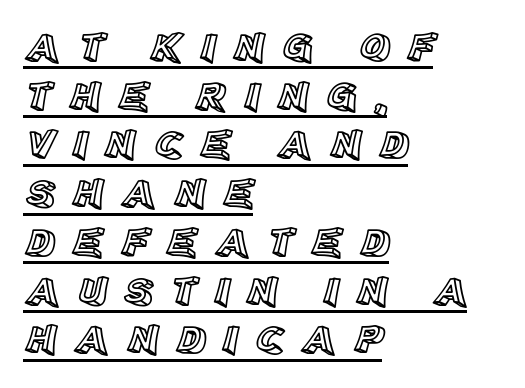
The image shows 42 px text type; set left-aligned, line spacing 1.16x, unusually wide letter spacing (+0.4 em), underlined; a large x-height.
